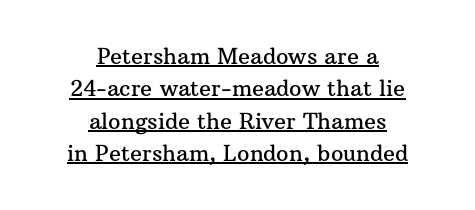
The image shows 22 px text type, upright; set centered, normal line spacing (1.47x), normal letter spacing, underlined.
